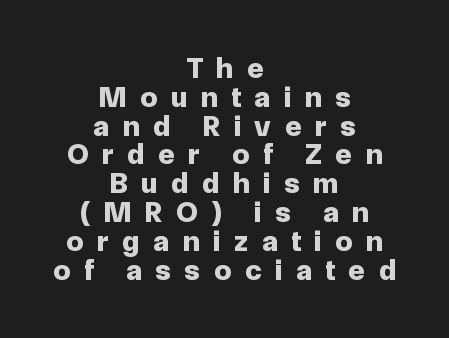
The image shows 30 px bold sans-serif type, upright; set centered, tight line spacing (0.96x), unusually wide letter spacing (+0.46 em), not underlined; low stroke contrast and a medium x-height.
